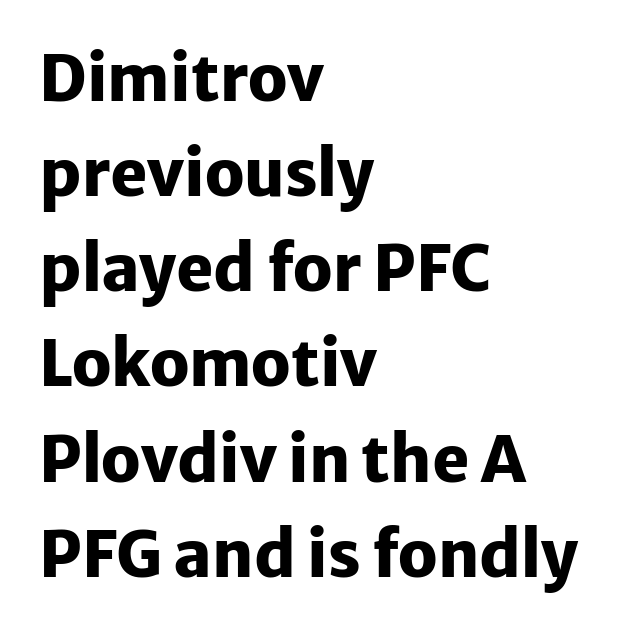
The image shows 63 px heavy sans-serif type, upright; set left-aligned, normal line spacing (1.51x), normal letter spacing, not underlined; low stroke contrast and a medium x-height.
